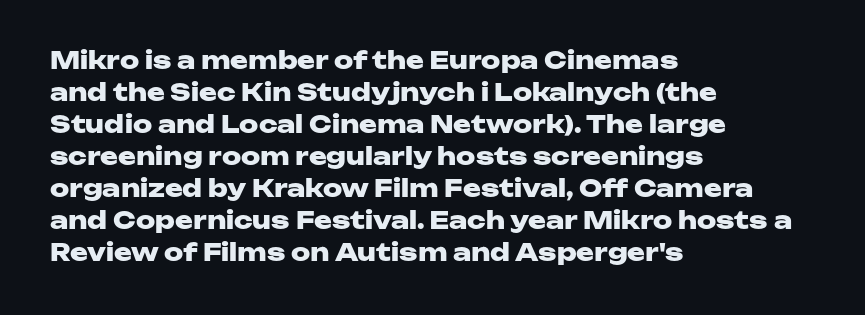
How are the letters spaced? Ordinarily, with no added tracking. Left-aligned paragraph, ragged on the right. The rows are spaced the way most documents space them. The glyphs are unaccompanied by any horizontal stroke below them. Weight check: bold — yes, fully. Ordinary non-slanted type is in use.
